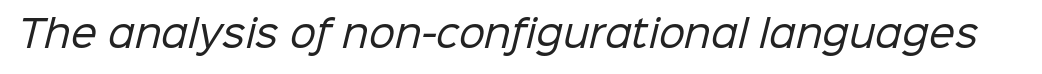
{"serif": "no", "bold": "no", "weight": "regular", "width": "normal", "stroke_contrast": "low", "x_height": "medium", "monospaced": "no", "underline": "no", "letter_spacing": "normal", "letter_spacing_em": 0.0, "glyph_px": 37}
